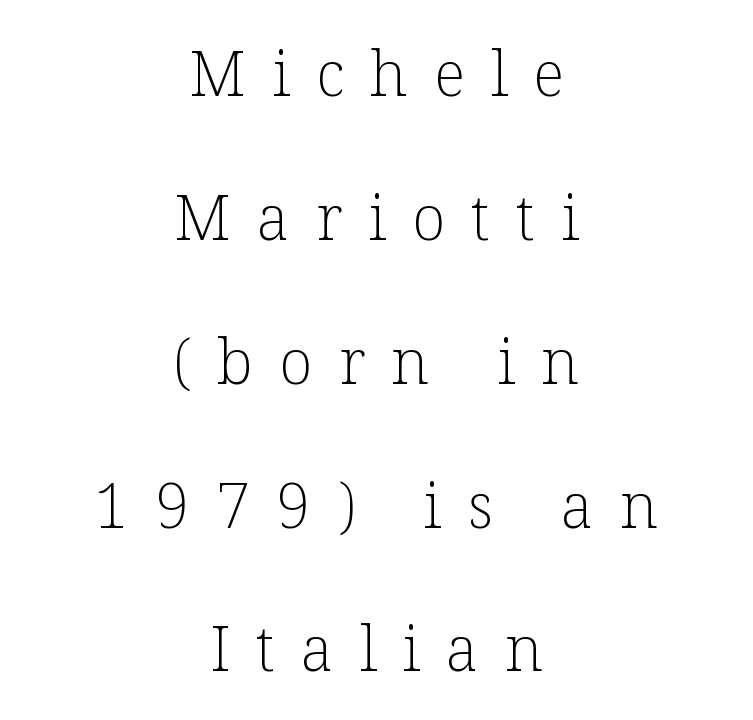
Rows of type keep a wide berth in the vertical direction. Proportional: the letters do not fall into vertical columns. No word sits above an underline. The font's upright variant was chosen for this text.
